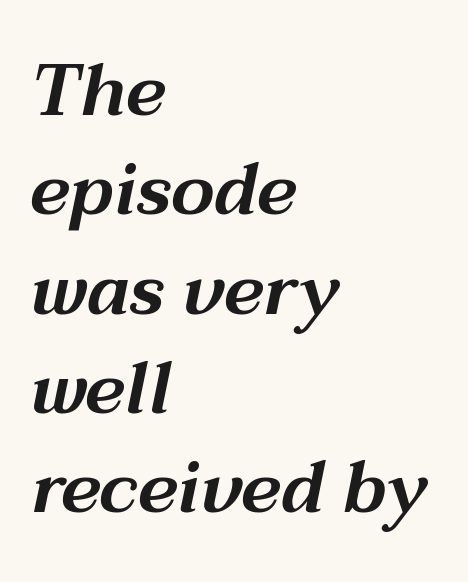
{"italic": "yes", "lean": "right", "slant_degrees": 12, "width": "wide", "stroke_contrast": "medium", "x_height": "medium", "monospaced": "no", "underline": "no", "align": "left", "line_spacing": "normal", "line_spacing_ratio": 1.38, "letter_spacing": "normal", "letter_spacing_em": 0.0, "glyph_px": 72}
